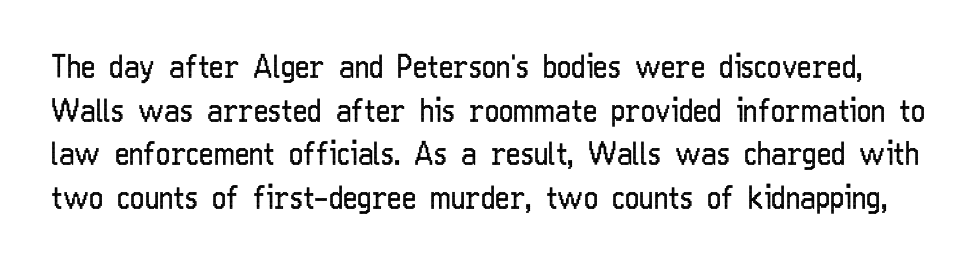
Stems and bowls with no extra thickness — not bold. These lines are composed in type without serifs. You could not count columns in this text — the font is proportionally spaced. Posture: upright roman.
